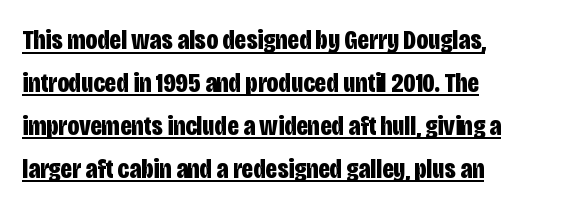
The image shows 28 px bold, condensed sans-serif type, upright; set left-aligned, normal line spacing (1.53x), normal letter spacing, underlined; low stroke contrast and a large x-height.
